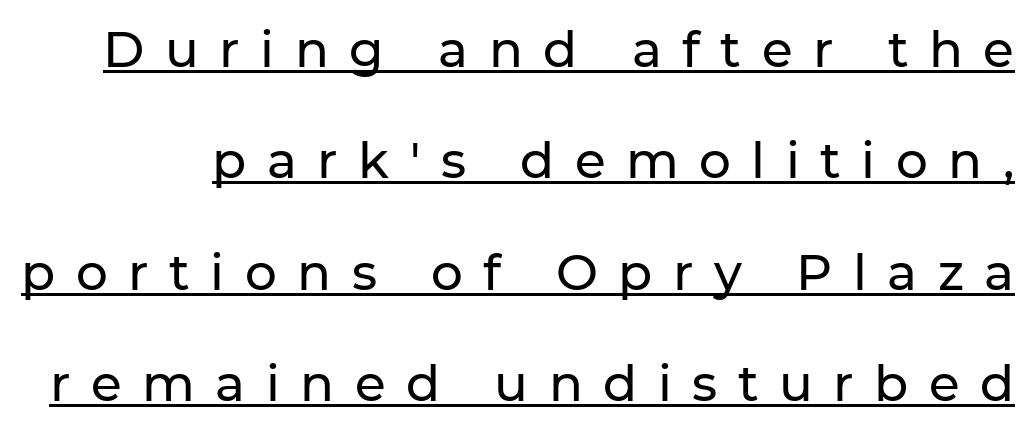
{"serif": "no", "italic": "no", "width": "normal", "stroke_contrast": "low", "x_height": "medium", "monospaced": "no", "underline": "yes", "line_spacing": "loose", "line_spacing_ratio": 2.23, "letter_spacing": "wide", "letter_spacing_em": 0.41, "glyph_px": 50}
